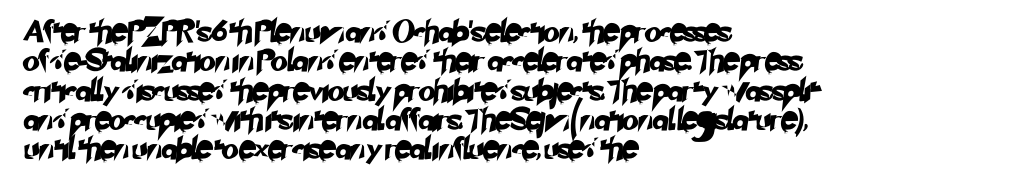
The image shows 22 px text type; set left-aligned, normal line spacing (1.33x), normal letter spacing, not underlined.
